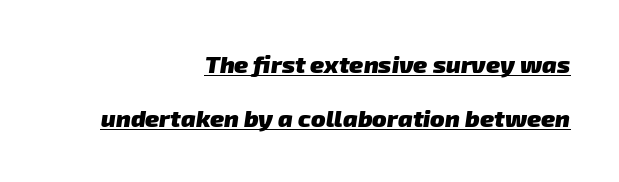
Layout note: lines flush right. Characters follow at the spacing the type designer built in. Leading: increased. These words are printed bold, with thick strokes throughout.
